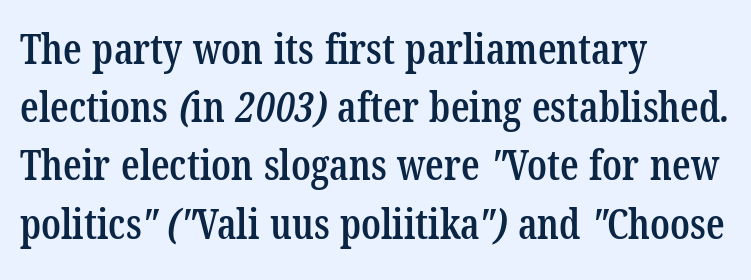
The image shows 41 px semibold, condensed serif type; set left-aligned, normal line spacing (1.42x), normal letter spacing, not underlined; low stroke contrast and a medium x-height.
